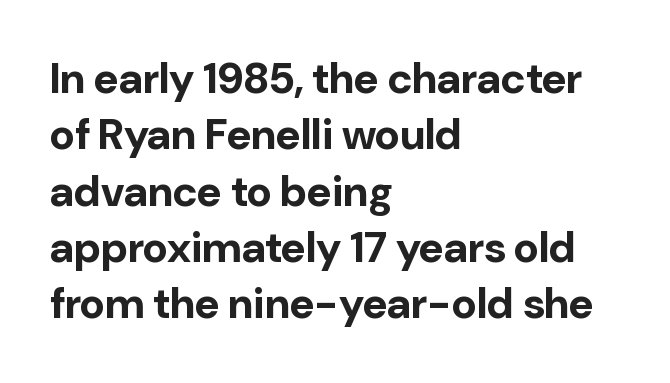
The image shows 43 px bold sans-serif type, upright; set left-aligned, normal line spacing (1.31x), normal letter spacing, not underlined; low stroke contrast and a medium x-height.
